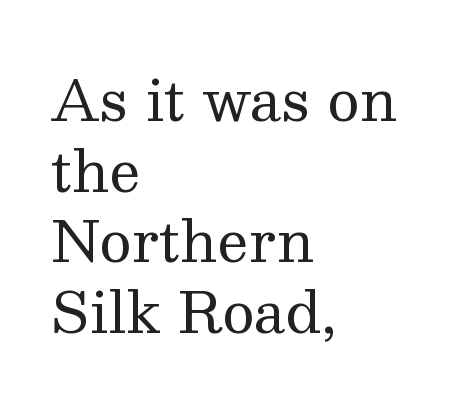
The image shows 56 px regular-weight serif type, upright; set left-aligned, normal line spacing (1.26x), normal letter spacing, not underlined; medium stroke contrast and a medium x-height.
